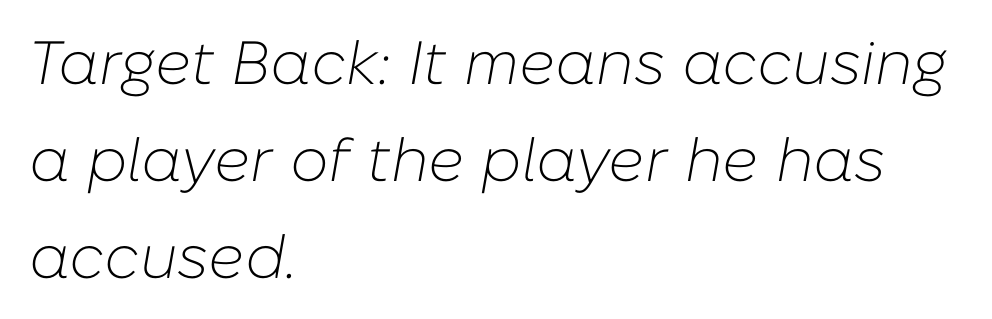
These lines are rendered in a variable-pitch font. Compared with a typical body face, this is equally light or lighter still. The paragraph has a hard left edge and a soft right edge. Nobody drew a line under any word here. Leading: standard.
